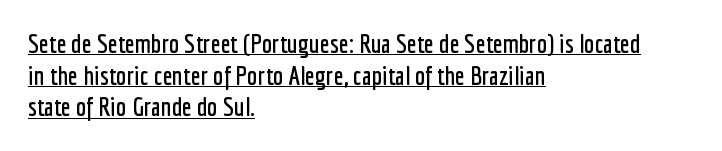
The image shows 26 px text type, upright; set left-aligned, line spacing 1.22x, normal letter spacing, underlined.
